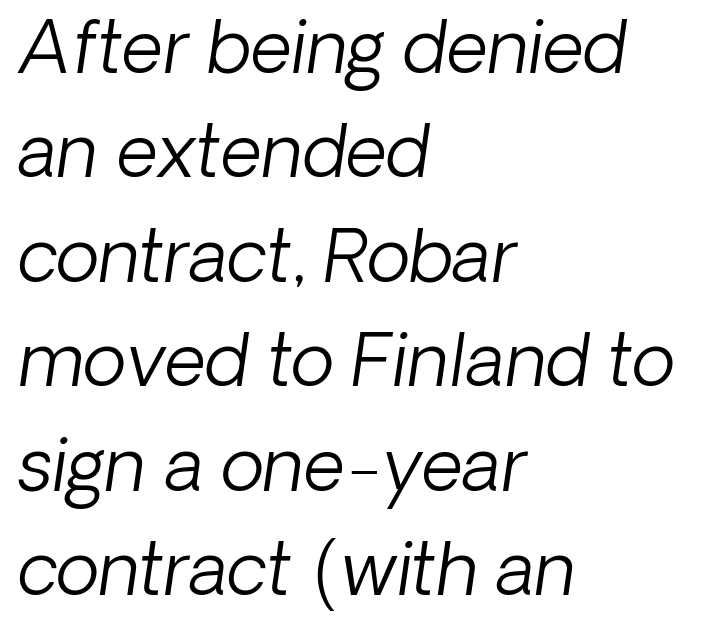
Each letter keeps its own natural width here, so spacing adapts to shape. Lines of text with bare space underneath. The vertical gap from one line to the next is medium. This reads as an unemphasized weight, regular at the heaviest. Notice how the stems are inclined rather than vertical — that's the hallmark of italics. Look at the tracking — it's just the regular setting, nothing added.
